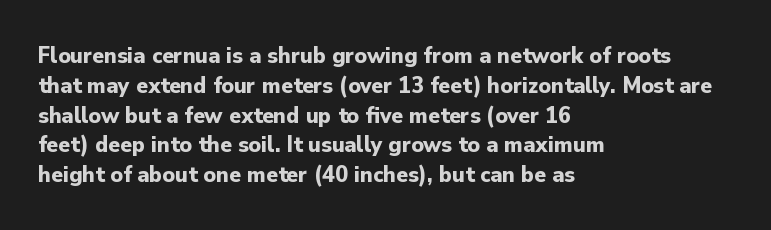
The image shows 24 px bold type, upright; set left-aligned, line spacing 1.24x, normal letter spacing, not underlined.
